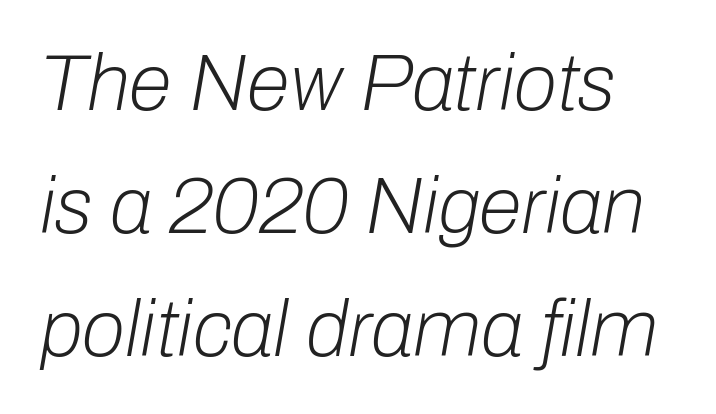
{"italic": "yes", "lean": "right", "slant_degrees": 10, "bold": "no", "weight": "light", "width": "normal", "stroke_contrast": "low", "x_height": "medium", "monospaced": "no", "underline": "no", "line_spacing": "normal", "line_spacing_ratio": 1.56, "letter_spacing": "normal", "letter_spacing_em": 0.0, "glyph_px": 79}
